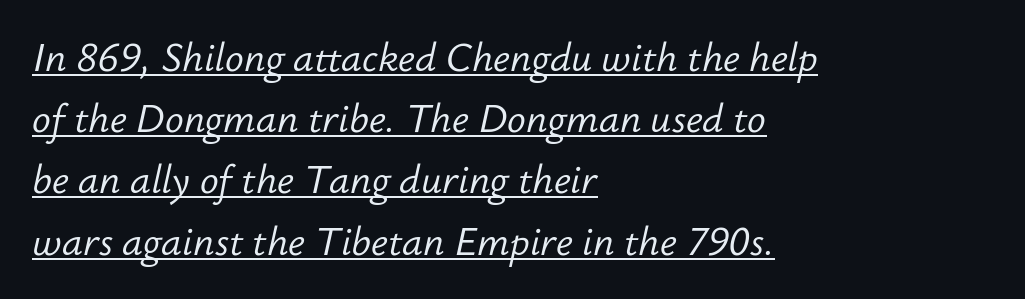
The image shows 39 px light type, italic (leaning right); set left-aligned, normal line spacing (1.57x), normal letter spacing, underlined; low stroke contrast and a small x-height.
